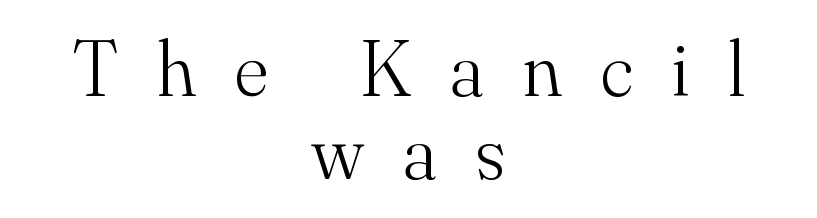
{"serif": "yes", "italic": "no", "bold": "no", "weight": "light", "width": "normal", "stroke_contrast": "medium", "x_height": "small", "monospaced": "no", "underline": "no", "align": "center", "line_spacing": "tight", "line_spacing_ratio": 1.04, "letter_spacing": "wide", "letter_spacing_em": 0.49, "glyph_px": 80}
